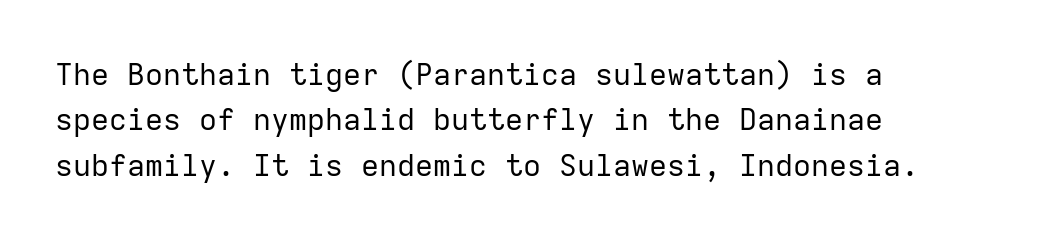
{"serif": "no", "italic": "no", "bold": "no", "weight": "regular", "width": "normal", "stroke_contrast": "low", "x_height": "medium", "monospaced": "yes", "underline": "no", "align": "left", "line_spacing": "normal", "line_spacing_ratio": 1.51, "letter_spacing": "normal", "letter_spacing_em": 0.0, "glyph_px": 30}
